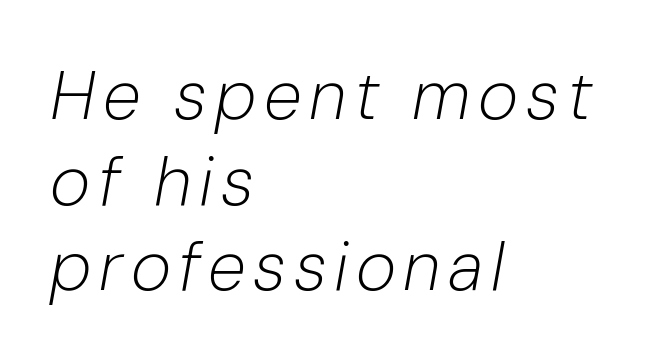
Does the copy run flush right? No — it runs flush left. Looking at the ascenders, they clearly lean. Think standard paragraph weight, or any step lighter than that. Bare-footed words on every line. Each letter keeps its own natural width here, so spacing adapts to shape.
